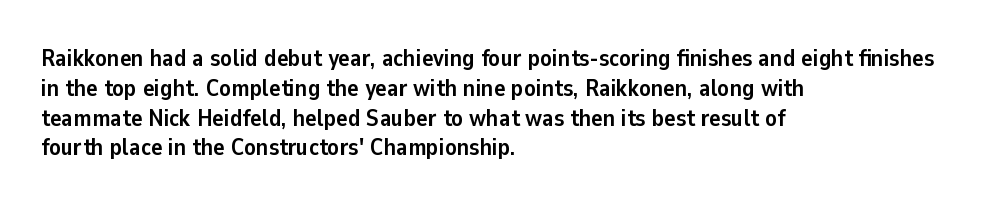
{"italic": "no", "bold": "yes", "underline": "no", "align": "left", "line_spacing_ratio": 1.24, "letter_spacing": "normal", "letter_spacing_em": 0.0, "glyph_px": 24}
